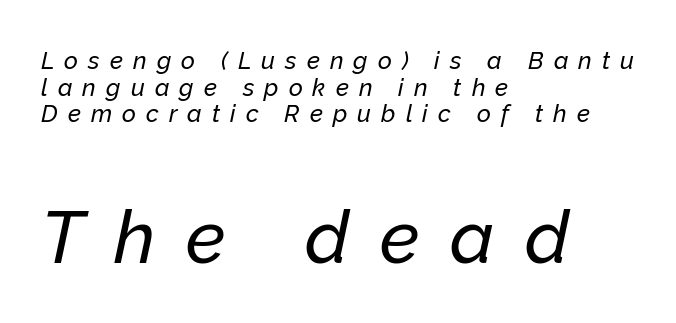
A student would call this left alignment; a typographer would say flush left, rag right. There is plenty of visible air inserted between adjacent glyphs. Rule under the text: the space is simply empty. The following chunk of copy outweighs the initial chunk in type size. This is oblique type, the kind used for emphasis or titles.
